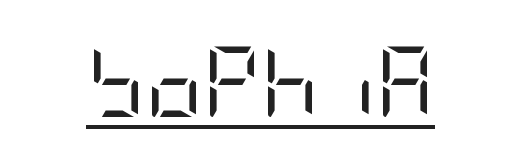
The image shows 71 px regular-weight, condensed sans-serif type, upright; set normal letter spacing, underlined; low stroke contrast and a large x-height.
